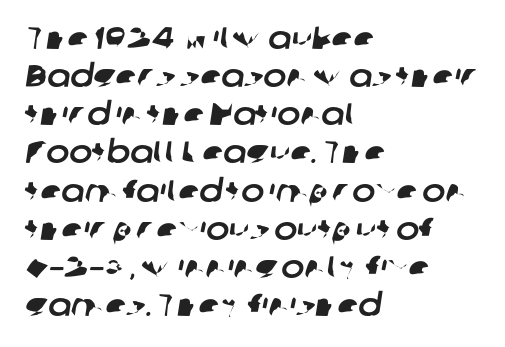
The image shows 31 px sans-serif type; set left-aligned, line spacing 1.23x, normal letter spacing, not underlined; low stroke contrast and a medium x-height.
